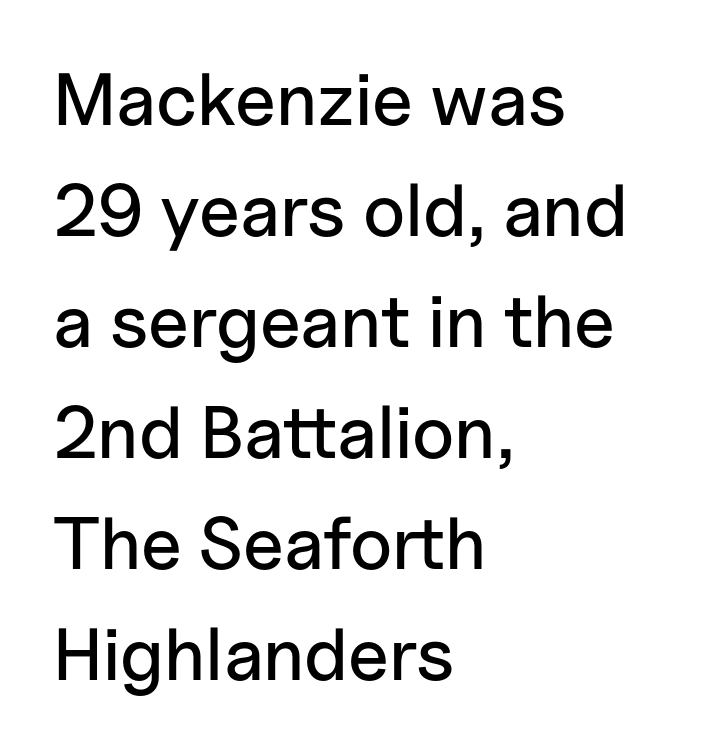
In terms of leading, this rendering sits right in the middle. All the whitespace from short lines collects on the right. Spacing verdict: proportional, widths tailored to each character. The tracking reads as untouched default to a designer's eye. Every character sits straight up, as roman type does. Honestly, there is no underline to notice here at all.
